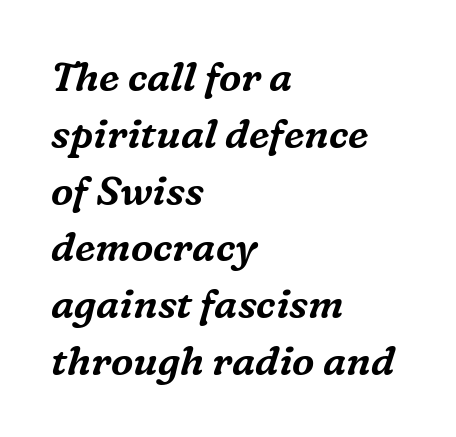
Q: Is the text italic (slanted)? A: Yes, it leans right by about 16 degrees.
Q: Is the typeface a serif or a sans-serif typeface? A: Serif.
Q: Is the text underlined? A: No.
Q: How is the paragraph aligned? A: Left-aligned.
Q: Is the spacing between letters normal or unusually wide? A: Normal.
Q: Is the spacing between lines tight, normal or loose? A: Normal.
Q: Width (condensed, normal, or wide)? A: Normal.
Q: Stroke contrast? A: Medium.
Q: x-height? A: Medium.
Q: Monospaced? A: No.
